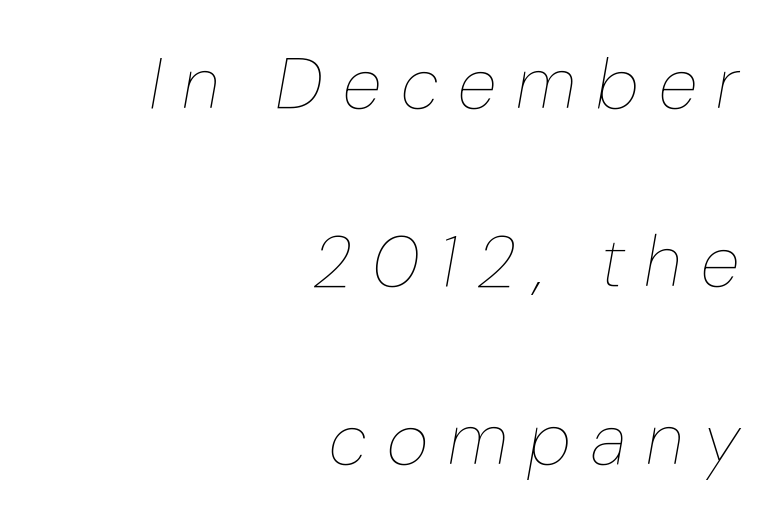
Descender tails drop into unmarked territory. A typesetter would mark this as italic. The passage shown stacks its lines with a broad gap. Teacher's note: observe the even right margin — that is flush-right alignment. Substantial extra tracking has been applied to these lines.
